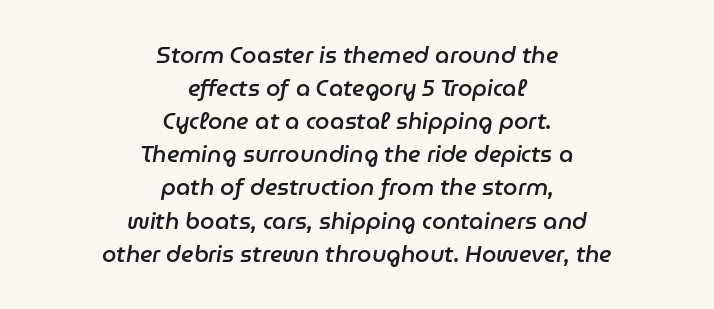
The type is set solid horizontally, with unmodified tracking. Typeset on center — no edge is straight. Just letters on the line, the space beneath them empty. Characters are canted at an angle relative to the baseline's perpendicular.
